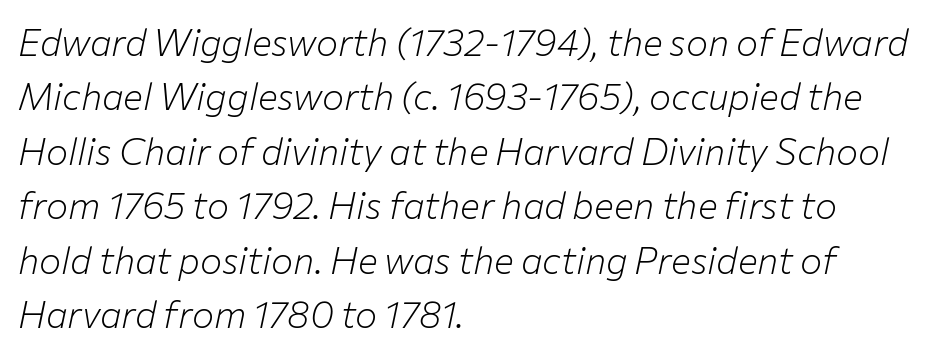
A typesetter would call this zero additional tracking. Quick note: italic. No word sits above an underline. Weight: regular or lighter. This sample has the flowing, uneven cadence of proportional lettering. Successive baselines arrive at the customary interval.
